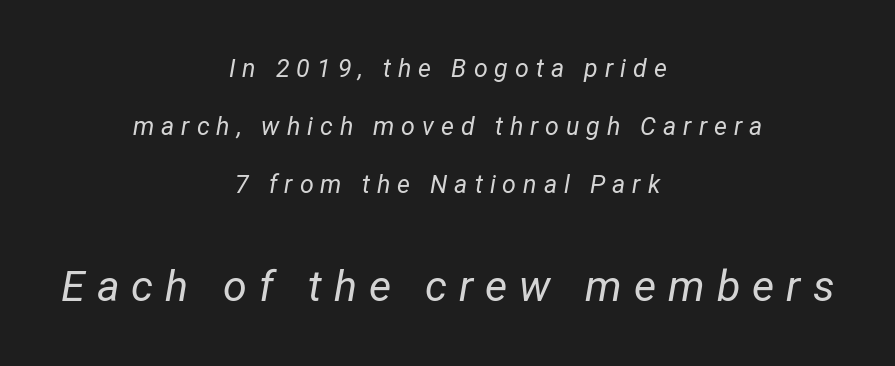
The image shows 43 px regular-weight, condensed type, italic (leaning right); set centered, loose line spacing (2.32x), unusually wide letter spacing (+0.28 em), not underlined; the second (bottom) block is 1.72x larger; low stroke contrast and a medium x-height.
